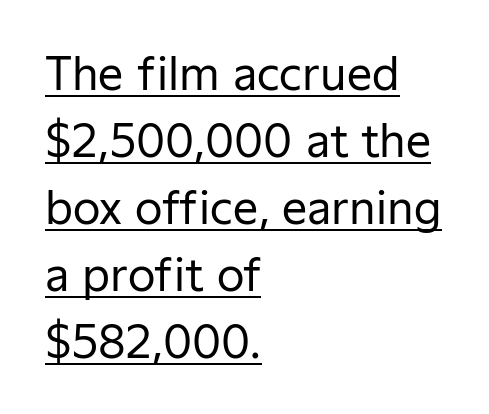
The paragraph has a hard left edge and a soft right edge. This reads as an unemphasized weight, regular at the heaviest. Is the letter spacing exaggerated? No — it looks like the ordinary default. Check the space under the baseline: a stroke is drawn there.
